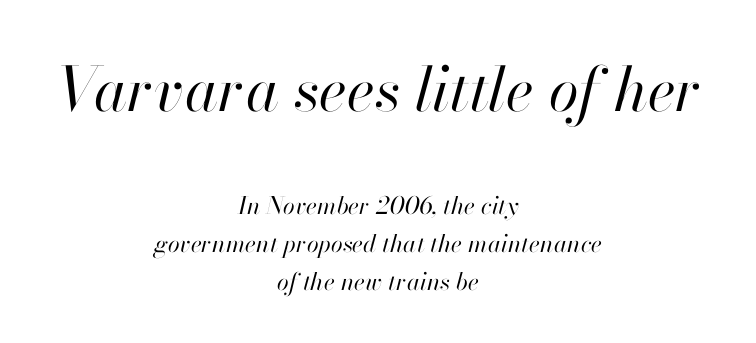
Q: Is the text bold? A: No.
Q: Is the text italic (slanted)? A: Yes, it leans right by about 13 degrees.
Q: Is the text underlined? A: No.
Q: How is the paragraph aligned? A: Centered.
Q: Is the spacing between letters normal or unusually wide? A: Normal.
Q: Is the spacing between lines tight, normal or loose? A: Normal.
Q: Which block of text is set in a larger size, the first (top) or the second (bottom)? A: The first (top) one.
Q: Width (condensed, normal, or wide)? A: Normal.
Q: Stroke contrast? A: High.
Q: x-height? A: Small.
Q: Monospaced? A: No.
